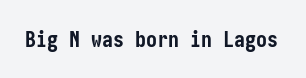
Q: Is the text bold? A: Yes.
Q: Is the text italic (slanted)? A: No, it is upright.
Q: Is the text underlined? A: No.
Q: Is the spacing between letters normal or unusually wide? A: Normal.
